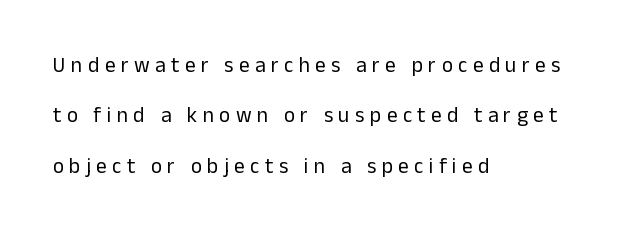
How are the letters spaced? Widely, with obvious added tracking. The font is comparable to plain body text, perhaps lighter. Does the lettering tilt? It doesn't — this is upright. Glance below the letters and you will spot only blank space. The text block is weighted toward the left margin, trailing off unevenly rightward. Whoever set this chose breathing room over compactness in the vertical rhythm.
